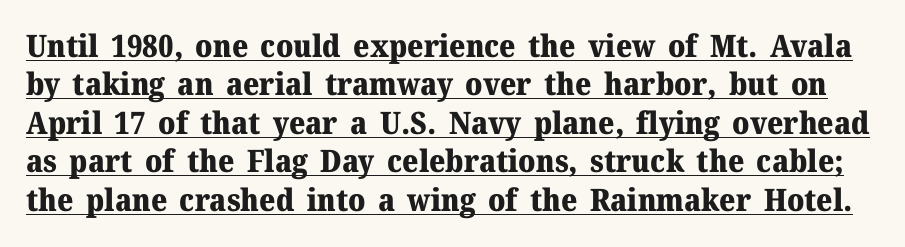
The image shows 31 px heavy serif type, upright; set line spacing 1.24x, normal letter spacing, underlined; medium stroke contrast and a medium x-height.
